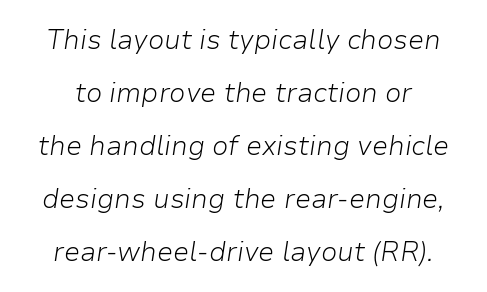
The image shows 27 px text type, italic (leaning right); set loose line spacing (1.96x), normal letter spacing, not underlined.
